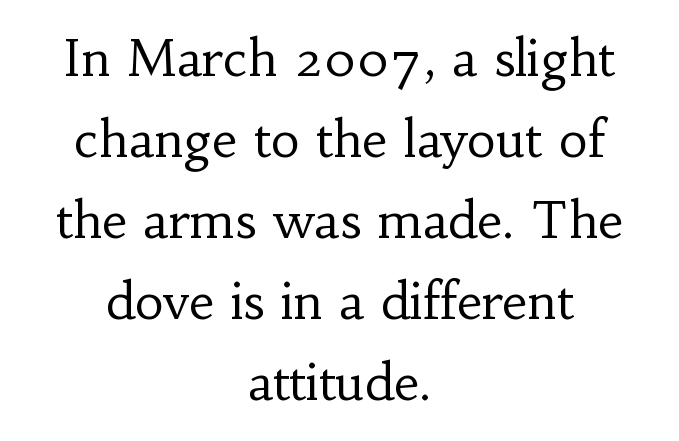
{"serif": "yes", "italic": "no", "bold": "no", "weight": "regular", "width": "normal", "stroke_contrast": "low", "x_height": "small", "monospaced": "no", "underline": "no", "align": "center", "line_spacing": "normal", "line_spacing_ratio": 1.62, "letter_spacing": "normal", "letter_spacing_em": 0.0, "glyph_px": 50}
